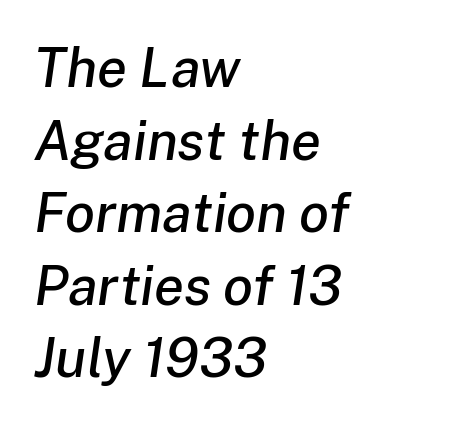
{"italic": "yes", "lean": "right", "slant_degrees": 8, "width": "normal", "stroke_contrast": "low", "x_height": "medium", "monospaced": "no", "underline": "no", "align": "left", "line_spacing": "normal", "line_spacing_ratio": 1.32, "letter_spacing": "normal", "letter_spacing_em": 0.0, "glyph_px": 55}
